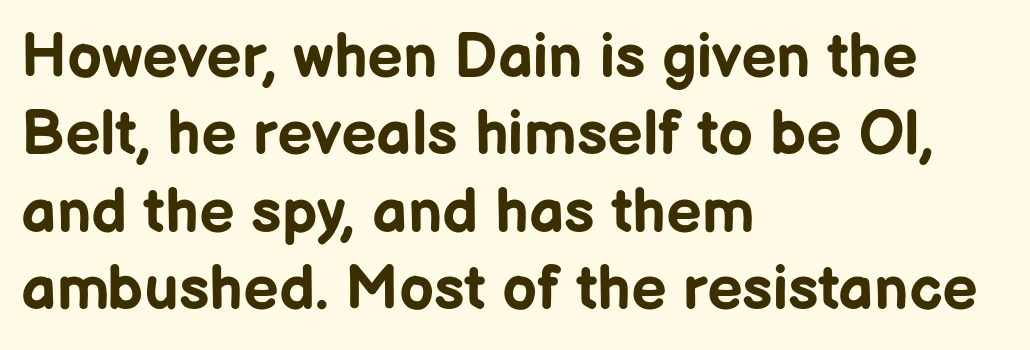
Each letter keeps its own natural width here, so spacing adapts to shape. Reading down the block, your eye returns to a fixed left position each line. This sample uses an upright cut, with every glyph sitting square on the baseline. Its strokes are broad and dark, the hallmark of bold type.
